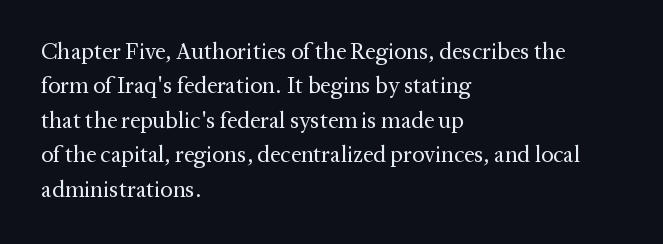
Observe the ordinary spacing: letters are neighbours, not strangers. Only glyphs here, with clear space below each row. Honestly, the row spacing looks completely unremarkable. No letter is thick-stroked: the sample isn't bold.
